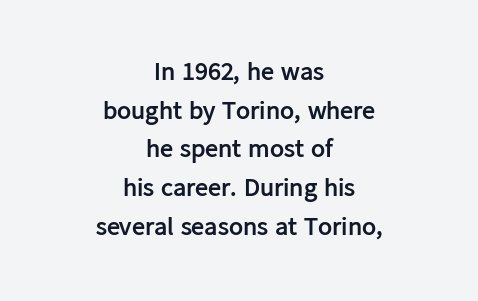
How heavy is the stroke? Heavy — this is a bold. Casual observation: everything's sitting right in the middle. The tracking reads as untouched default to a designer's eye. Posture: upright roman. The baseline area is clear.
